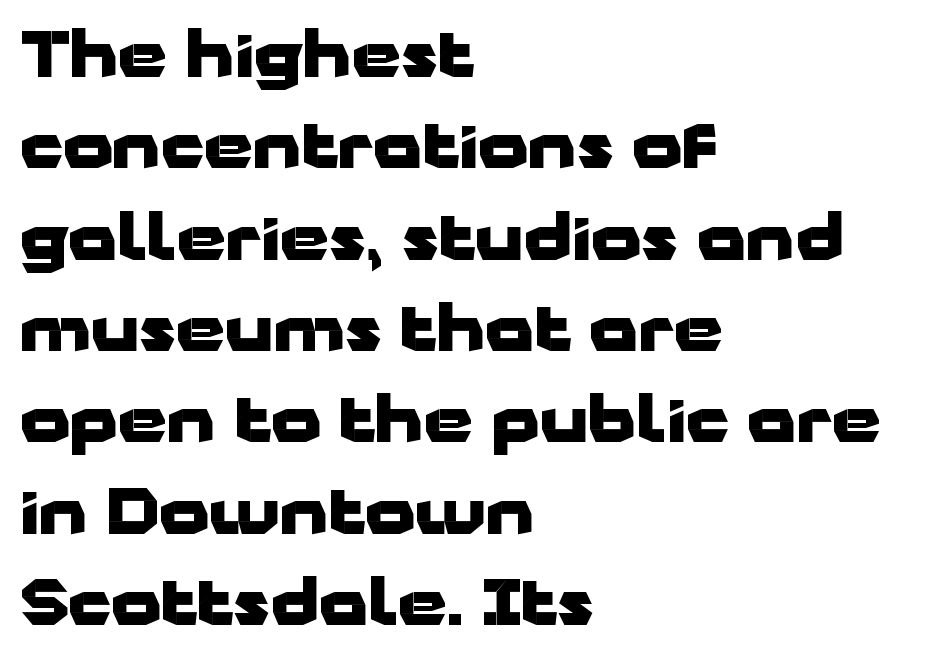
The image shows 63 px heavy, wide sans-serif type, upright; set left-aligned, normal line spacing (1.45x), normal letter spacing, not underlined; low stroke contrast and a medium x-height.
